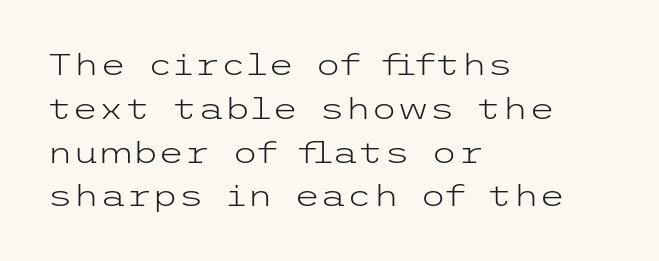
{"serif": "no", "italic": "no", "bold": "no", "weight": "light", "width": "wide", "stroke_contrast": "low", "x_height": "medium", "underline": "no", "align": "left", "line_spacing": "normal", "line_spacing_ratio": 1.46, "letter_spacing": "normal", "letter_spacing_em": 0.0, "glyph_px": 30}
